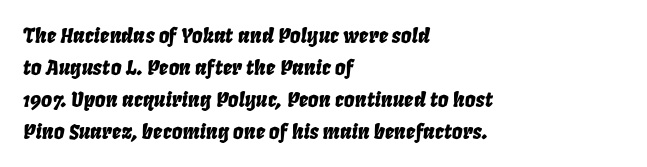
The image shows 21 px text type, italic (leaning right); set left-aligned, normal line spacing (1.52x), normal letter spacing, not underlined.
